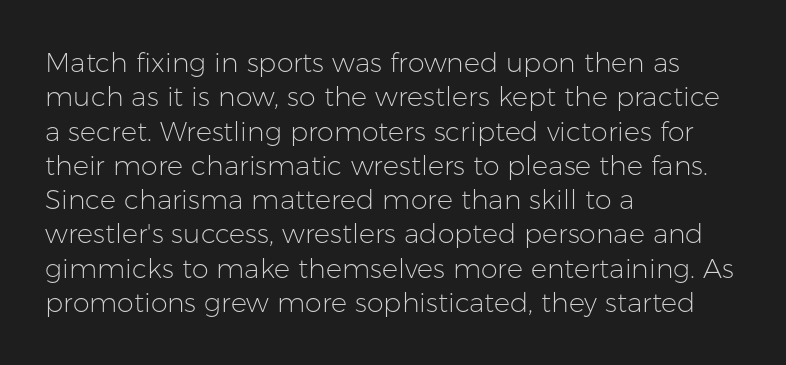
The image shows 27 px text type, upright; set left-aligned, normal line spacing (1.27x), normal letter spacing, not underlined.
